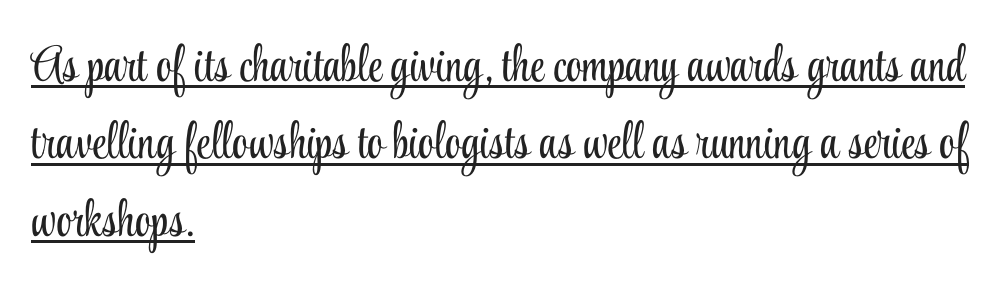
{"serif": "yes", "bold": "no", "weight": "light", "width": "condensed", "stroke_contrast": "low", "x_height": "small", "monospaced": "no", "underline": "yes", "align": "left", "line_spacing": "normal", "line_spacing_ratio": 1.55, "letter_spacing": "normal", "letter_spacing_em": 0.0, "glyph_px": 50}
